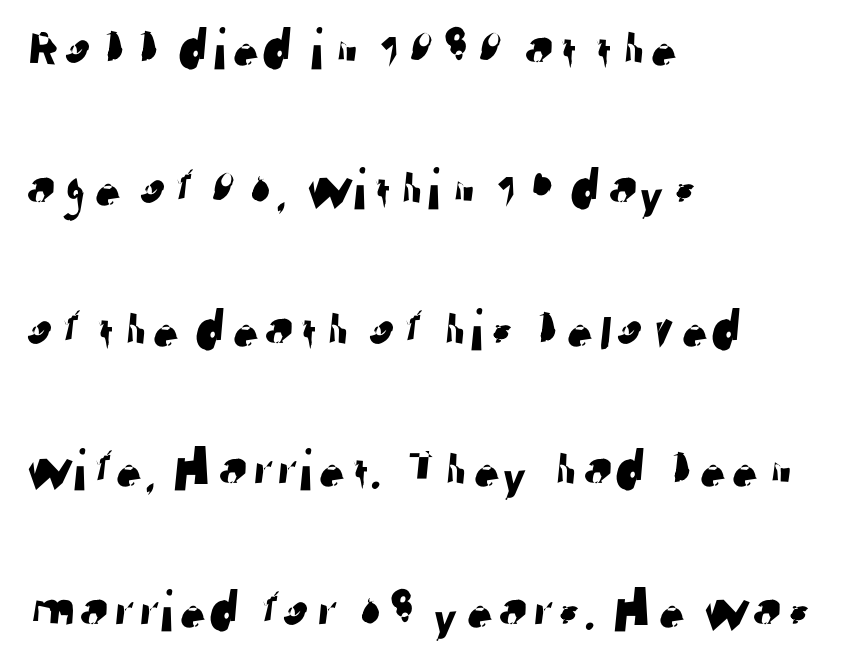
Q: Is the typeface a serif or a sans-serif typeface? A: Sans-serif.
Q: Is the text underlined? A: No.
Q: How is the paragraph aligned? A: Left-aligned.
Q: Is the spacing between letters normal or unusually wide? A: Normal.
Q: Is the spacing between lines tight, normal or loose? A: Loose.
Q: Width (condensed, normal, or wide)? A: Normal.
Q: Stroke contrast? A: Low.
Q: x-height? A: Medium.
Q: Monospaced? A: No.
